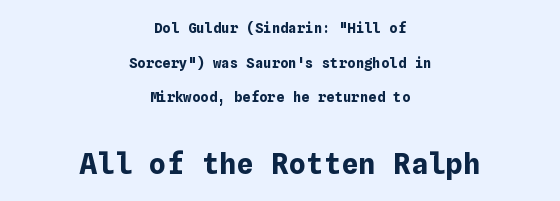
The image shows 29 px bold type, upright; set centered, loose line spacing (2.48x), normal letter spacing, not underlined; the second (bottom) block is 2.07x larger; low stroke contrast and a medium x-height.
